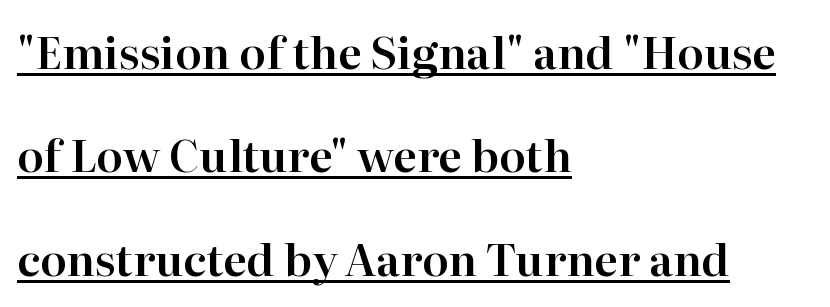
Q: Is the text italic (slanted)? A: No, it is upright.
Q: Is the typeface a serif or a sans-serif typeface? A: Serif.
Q: Is the text underlined? A: Yes.
Q: How is the paragraph aligned? A: Left-aligned.
Q: Is the spacing between letters normal or unusually wide? A: Normal.
Q: Is the spacing between lines tight, normal or loose? A: Loose.
Q: Width (condensed, normal, or wide)? A: Normal.
Q: Stroke contrast? A: High.
Q: x-height? A: Medium.
Q: Monospaced? A: No.
